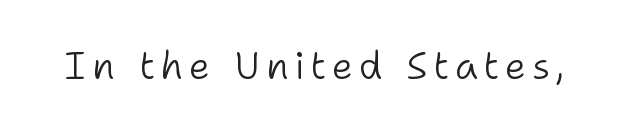
{"serif": "no", "italic": "no", "bold": "no", "weight": "light", "width": "normal", "stroke_contrast": "low", "x_height": "medium", "monospaced": "no", "underline": "no", "glyph_px": 38}
